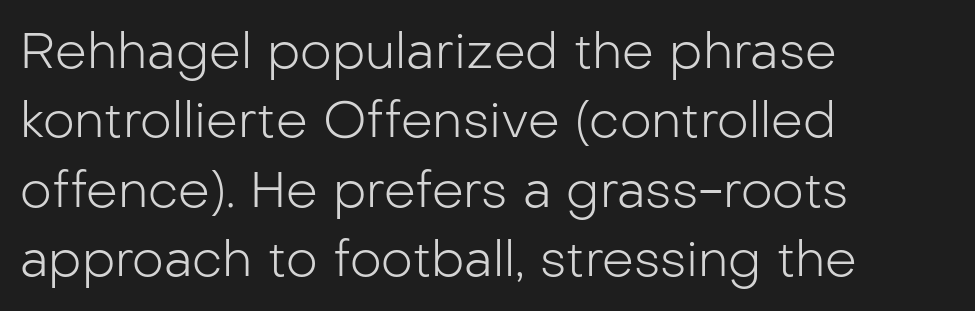
The image shows 50 px light sans-serif type, upright; set left-aligned, normal line spacing (1.39x), normal letter spacing, not underlined; low stroke contrast and a medium x-height.
